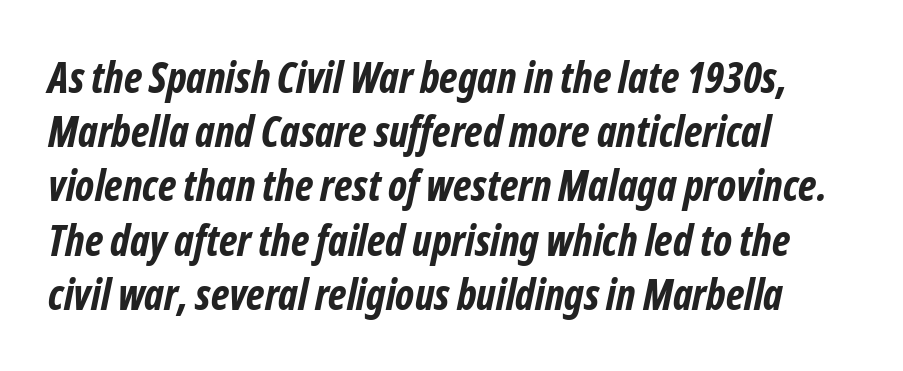
Caption: multi-line text, flush left, ragged right. This sample has the flowing, uneven cadence of proportional lettering. The rendering uses a bold face; every stroke is thick and dark. Baseline-to-baseline distance is the conventional proportion of letter height. The type is set solid horizontally, with unmodified tracking. Only glyphs here, with clear space below each row.
